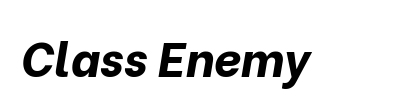
Q: Is the text bold? A: Yes.
Q: Is the text italic (slanted)? A: Yes, it leans right by about 10 degrees.
Q: Is the text underlined? A: No.
Q: Is the spacing between letters normal or unusually wide? A: Normal.
Q: Width (condensed, normal, or wide)? A: Normal.
Q: Stroke contrast? A: Low.
Q: x-height? A: Medium.
Q: Monospaced? A: No.
